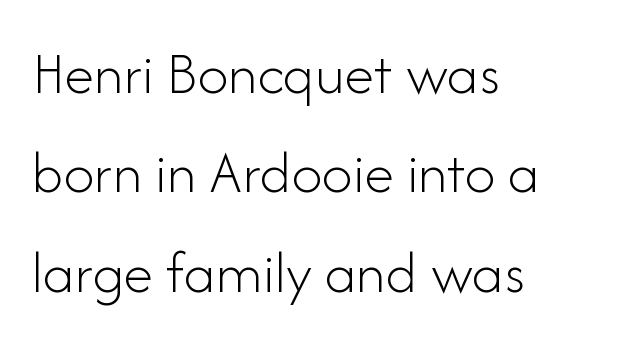
{"serif": "no", "italic": "no", "bold": "no", "weight": "light", "width": "normal", "stroke_contrast": "low", "x_height": "small", "monospaced": "no", "underline": "no", "align": "left", "line_spacing": "normal", "line_spacing_ratio": 1.63, "letter_spacing": "normal", "letter_spacing_em": 0.0, "glyph_px": 61}
